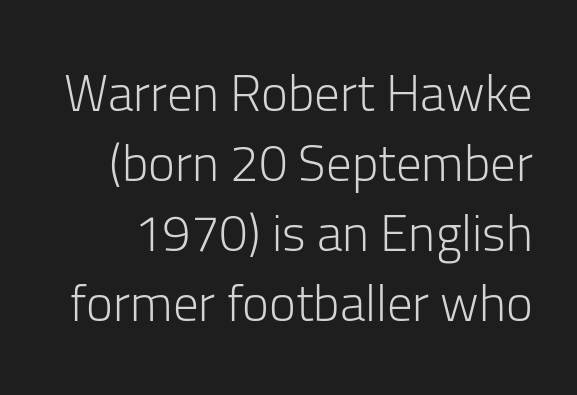
The image shows 51 px light sans-serif type, upright; set normal line spacing (1.37x), normal letter spacing, not underlined; low stroke contrast and a medium x-height.
